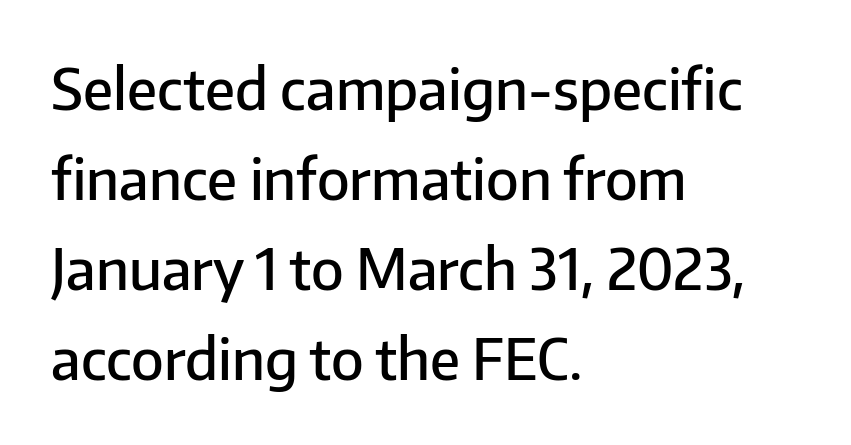
{"serif": "no", "italic": "no", "bold": "semi", "weight": "semibold", "width": "normal", "stroke_contrast": "low", "x_height": "medium", "monospaced": "no", "underline": "no", "align": "left", "line_spacing": "normal", "line_spacing_ratio": 1.58, "letter_spacing": "normal", "letter_spacing_em": 0.0, "glyph_px": 57}
